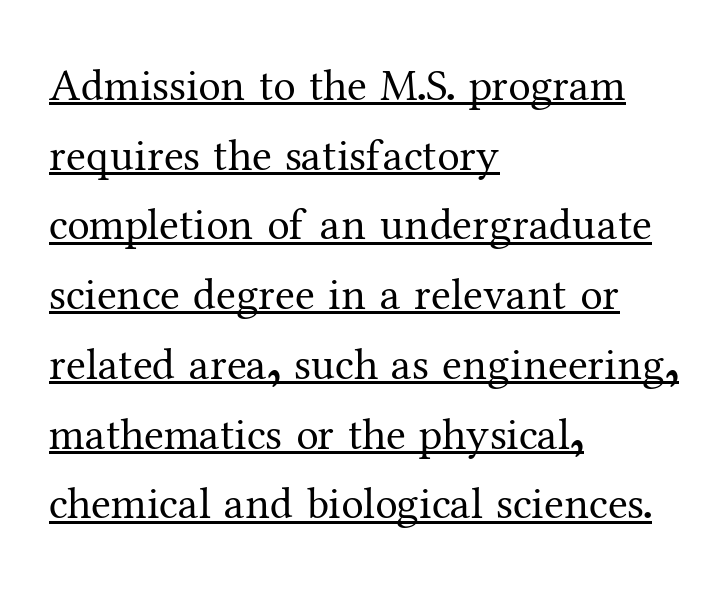
{"serif": "yes", "italic": "no", "bold": "no", "weight": "regular", "width": "normal", "stroke_contrast": "medium", "x_height": "medium", "monospaced": "no", "underline": "yes", "align": "left", "line_spacing": "normal", "line_spacing_ratio": 1.55, "letter_spacing": "normal", "letter_spacing_em": 0.0, "glyph_px": 45}
